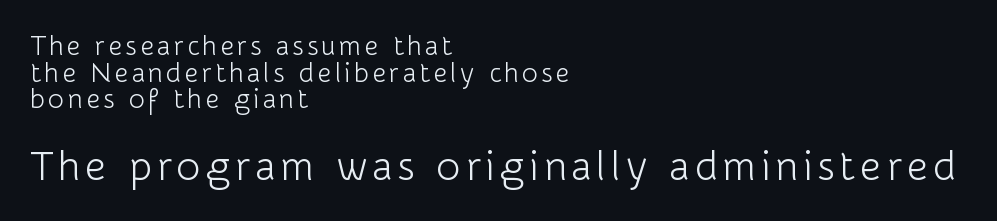
Regarding leading, the lines here are crowded together. Posture: vertical. No heavy texture on the line: the type isn't bold. Leftover space on each line is placed entirely after the last word. The rendering uses natural spacing where letterforms have individual widths.
